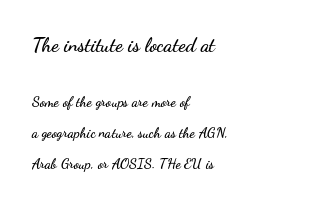
A student would notice the top passage is typeset larger than what follows. Nothing unusual about the tracking: characters are spaced as the font intends. The space beneath each line is pristine and unruled.
